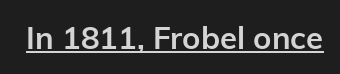
The line texture is even and compact thanks to regular tracking. The passage shown is underscored from start to finish. Character widths vary here, with narrow letters taking less room than wide ones. This sample uses an upright cut, with every glyph sitting square on the baseline.
